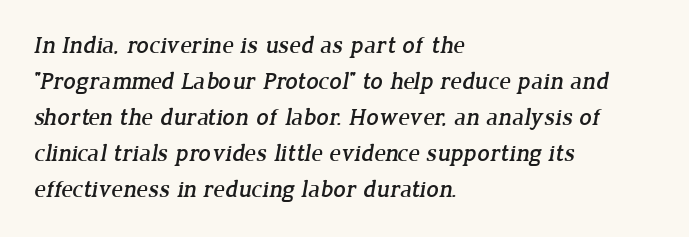
The space between consecutive lines is moderate. The typesetter chose a ragged-right arrangement here. Words appear dense and cohesive because spacing is normal. Letters rest on an invisible, unmarked baseline.
